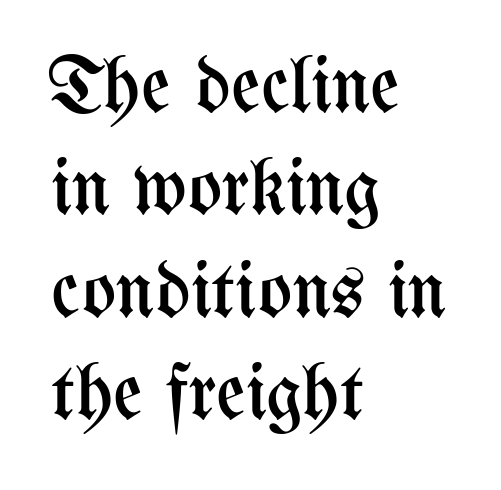
Posture: vertical. Short note: letters normally spaced. Line starts are locked; line ends wander. The area under the type is left untouched. Does the leading feel generous? No, just average.
